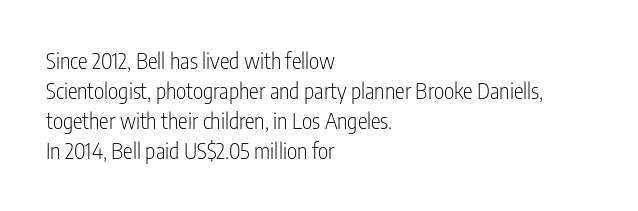
Q: Is the text bold? A: No.
Q: Is the text italic (slanted)? A: No, it is upright.
Q: Is the text underlined? A: No.
Q: How is the paragraph aligned? A: Left-aligned.
Q: Is the spacing between letters normal or unusually wide? A: Normal.
Q: Is the spacing between lines tight, normal or loose? A: Normal.
